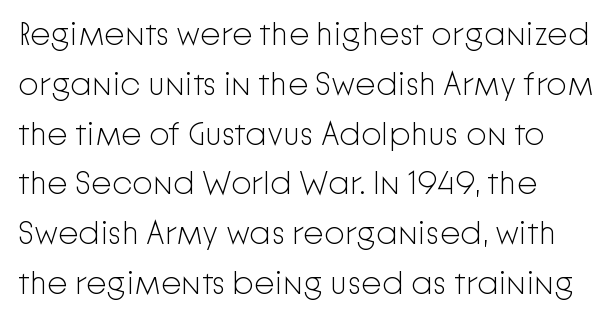
Just letters on the line, the space beneath them empty. Left-aligned paragraph, ragged on the right. No italicization has been applied; the sample stays upright. This sample uses a sans-serif face. Heaviness? Minimal to ordinary, like unemphasized prose.
